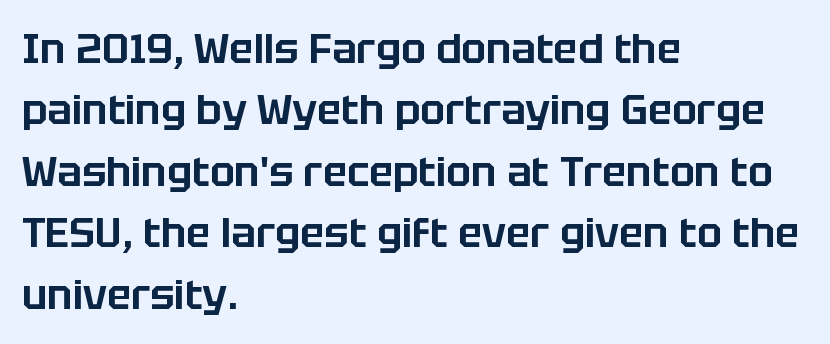
{"serif": "no", "italic": "no", "width": "normal", "stroke_contrast": "low", "x_height": "large", "monospaced": "no", "underline": "no", "align": "left", "line_spacing": "normal", "line_spacing_ratio": 1.5, "letter_spacing": "normal", "letter_spacing_em": 0.0, "glyph_px": 41}
